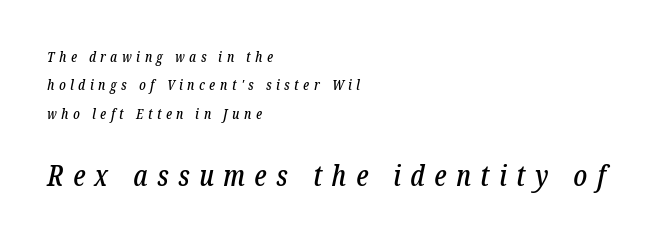
Q: Is the text italic (slanted)? A: Yes, it leans right by about 12 degrees.
Q: Is the typeface a serif or a sans-serif typeface? A: Serif.
Q: Is the text underlined? A: No.
Q: How is the paragraph aligned? A: Left-aligned.
Q: Is the spacing between letters normal or unusually wide? A: Unusually wide.
Q: Is the spacing between lines tight, normal or loose? A: Loose.
Q: Which block of text is set in a larger size, the first (top) or the second (bottom)? A: The second (bottom) one.
Q: Width (condensed, normal, or wide)? A: Condensed.
Q: Stroke contrast? A: Low.
Q: x-height? A: Medium.
Q: Monospaced? A: No.
